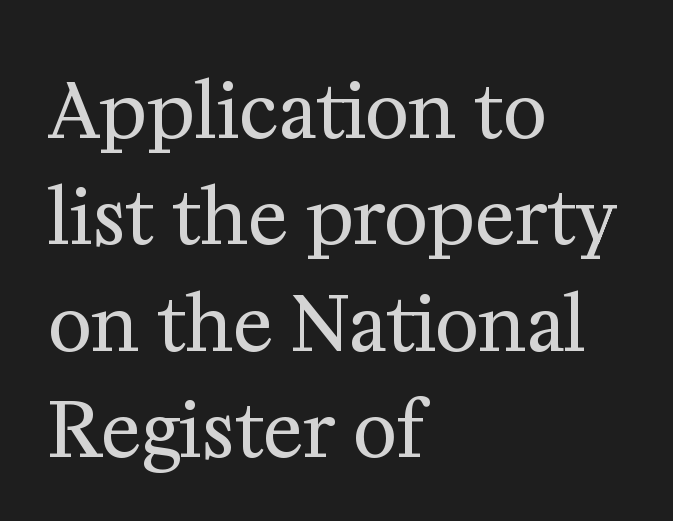
The image shows 75 px regular-weight serif type, upright; set left-aligned, normal line spacing (1.42x), normal letter spacing, not underlined; medium stroke contrast and a medium x-height.
